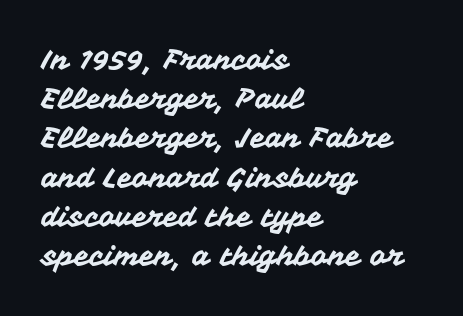
The image shows 28 px sans-serif type; set left-aligned, normal line spacing (1.4x), normal letter spacing, not underlined; medium stroke contrast and a medium x-height.
